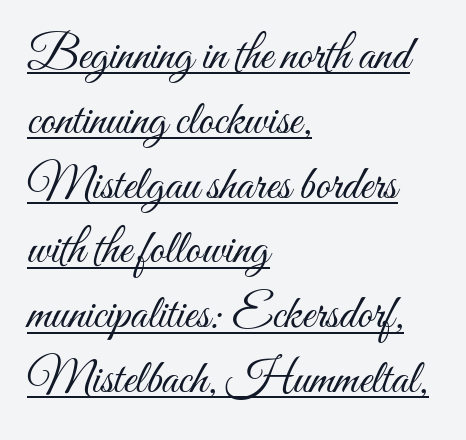
The strokes are not fattened; the text isn't bold. The horizontal fit of the characters is conventional and even. Caption: lettering with a line underneath. Note the varied advance widths — an 'i' is clearly narrower than an 'm'. Summary of vertical rhythm: regular, with standard interline spacing.
